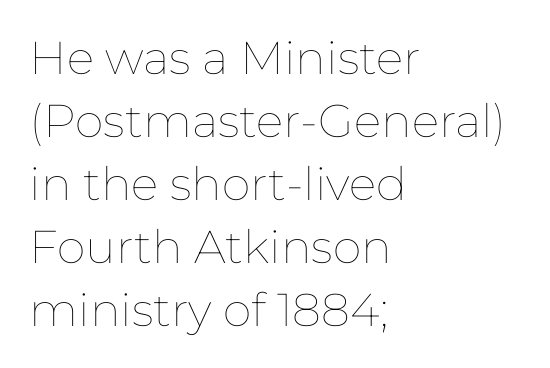
The image shows 46 px thin type, upright; set left-aligned, normal line spacing (1.37x), normal letter spacing, not underlined; low stroke contrast and a medium x-height.
